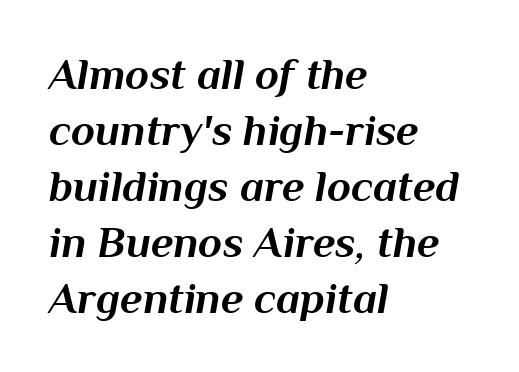
Q: Is the text bold? A: Yes.
Q: Is the text italic (slanted)? A: Yes, it leans right by about 10 degrees.
Q: Is the text underlined? A: No.
Q: How is the paragraph aligned? A: Left-aligned.
Q: Is the spacing between letters normal or unusually wide? A: Normal.
Q: Is the spacing between lines tight, normal or loose? A: Normal.
Q: Width (condensed, normal, or wide)? A: Normal.
Q: Stroke contrast? A: Medium.
Q: x-height? A: Medium.
Q: Monospaced? A: No.
